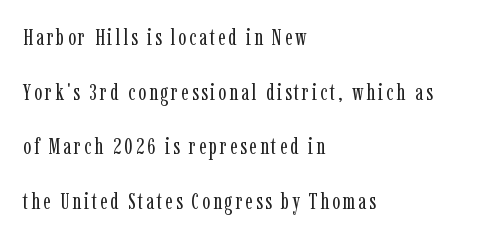
The typesetting does not lean heavy: it is not bold. Rule under the text: the space is simply empty. The compositor pushed each line to the left boundary. Whoever set this chose breathing room over compactness in the vertical rhythm.
